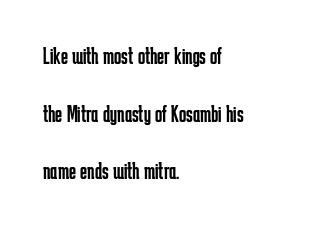
The image shows 24 px text type, upright; set left-aligned, loose line spacing (2.4x), normal letter spacing, not underlined.
